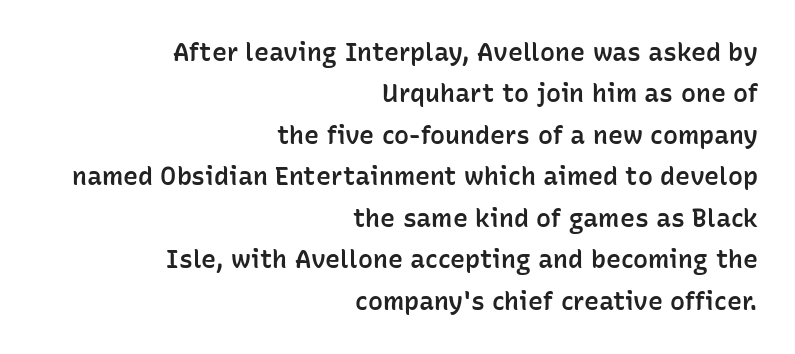
Type without underlining. These lines stack with their right ends in a neat column. The characters look somewhat weighty, a semibold short of true bold. In terms of posture, this sample is upright. Students, note that the glyphs here touch the page at normal intervals.
